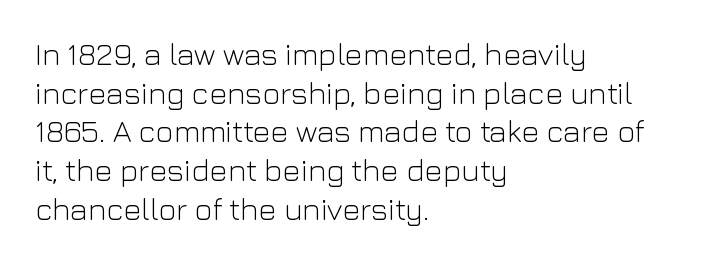
Q: Is the text bold? A: No.
Q: Is the text italic (slanted)? A: No, it is upright.
Q: Is the typeface a serif or a sans-serif typeface? A: Sans-serif.
Q: Is the text underlined? A: No.
Q: How is the paragraph aligned? A: Left-aligned.
Q: Is the spacing between letters normal or unusually wide? A: Normal.
Q: Is the spacing between lines tight, normal or loose? A: Normal.
Q: Width (condensed, normal, or wide)? A: Normal.
Q: Stroke contrast? A: Low.
Q: x-height? A: Medium.
Q: Monospaced? A: No.
